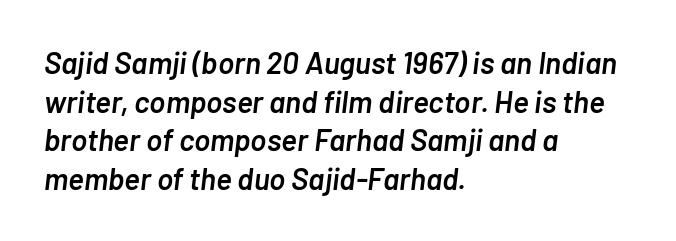
Q: Is the text bold? A: Semi-bold.
Q: Is the text italic (slanted)? A: Yes, it leans right by about 7 degrees.
Q: Is the text underlined? A: No.
Q: How is the paragraph aligned? A: Left-aligned.
Q: Is the spacing between letters normal or unusually wide? A: Normal.
Q: Is the spacing between lines tight, normal or loose? A: Normal.
Q: Width (condensed, normal, or wide)? A: Normal.
Q: Stroke contrast? A: Low.
Q: x-height? A: Medium.
Q: Monospaced? A: No.
